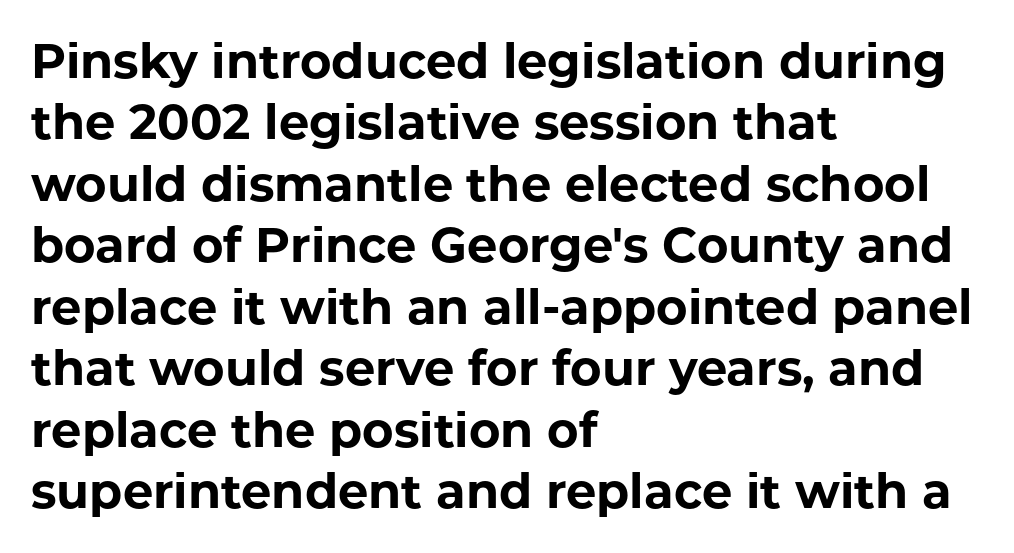
The image shows 48 px bold sans-serif type, upright; set left-aligned, normal line spacing (1.28x), normal letter spacing, not underlined; low stroke contrast and a medium x-height.
